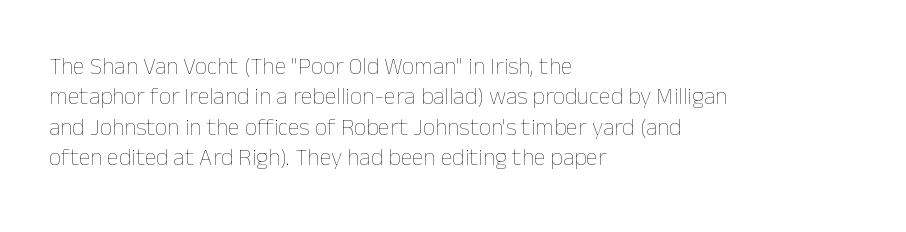
Q: Is the text bold? A: No.
Q: Is the text italic (slanted)? A: No, it is upright.
Q: Is the text underlined? A: No.
Q: How is the paragraph aligned? A: Left-aligned.
Q: Is the spacing between letters normal or unusually wide? A: Normal.
Q: Is the spacing between lines tight, normal or loose? A: Normal.
